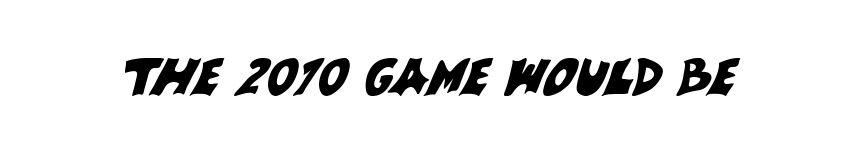
The image shows 50 px sans-serif type; set normal letter spacing, not underlined; medium stroke contrast and a large x-height.
